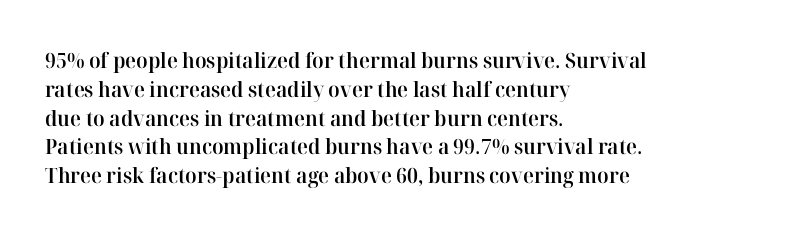
{"italic": "no", "bold": "semi", "underline": "no", "align": "left", "line_spacing": "normal", "line_spacing_ratio": 1.37, "letter_spacing": "normal", "letter_spacing_em": 0.0, "glyph_px": 21}
